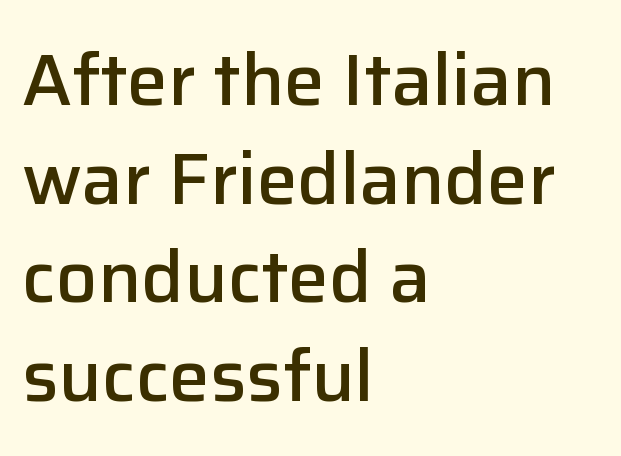
Q: Is the text bold? A: Semi-bold.
Q: Is the text italic (slanted)? A: No, it is upright.
Q: Is the typeface a serif or a sans-serif typeface? A: Sans-serif.
Q: Is the text underlined? A: No.
Q: How is the paragraph aligned? A: Left-aligned.
Q: Is the spacing between letters normal or unusually wide? A: Normal.
Q: Is the spacing between lines tight, normal or loose? A: Normal.
Q: Width (condensed, normal, or wide)? A: Normal.
Q: Stroke contrast? A: Low.
Q: x-height? A: Medium.
Q: Monospaced? A: No.
